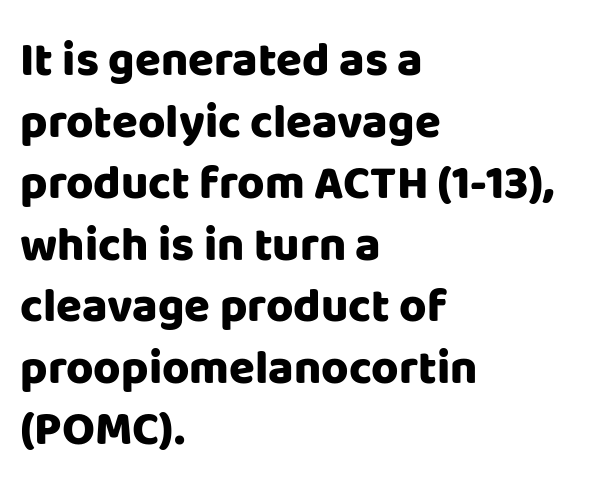
The image shows 47 px heavy sans-serif type, upright; set left-aligned, normal line spacing (1.31x), normal letter spacing, not underlined; low stroke contrast and a large x-height.
